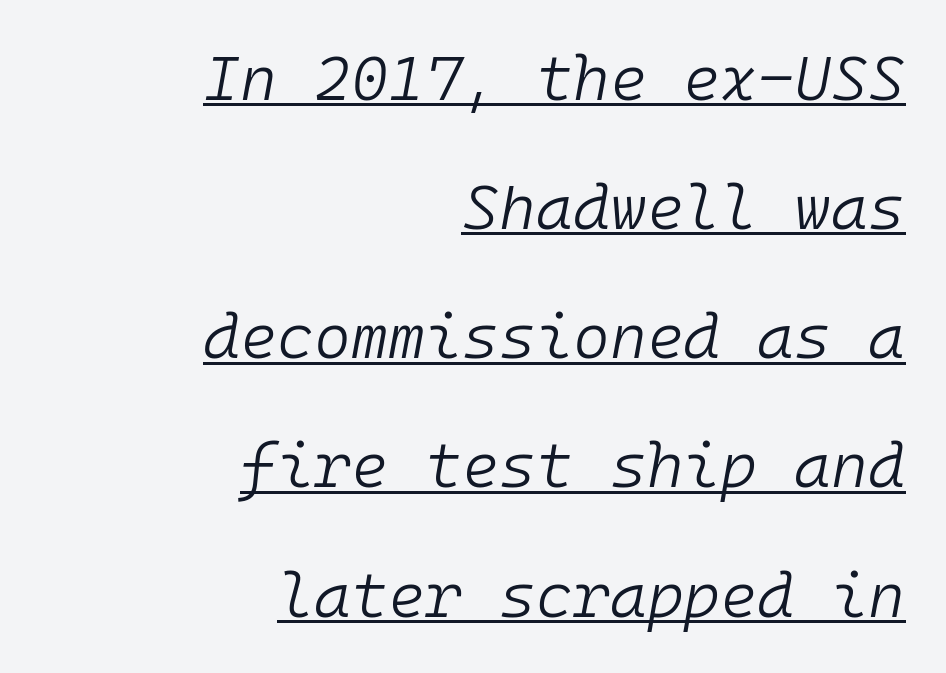
Q: Is the text bold? A: No.
Q: Is the text italic (slanted)? A: Yes, it leans right by about 10 degrees.
Q: Is the text underlined? A: Yes.
Q: How is the paragraph aligned? A: Right-aligned.
Q: Is the spacing between letters normal or unusually wide? A: Normal.
Q: Is the spacing between lines tight, normal or loose? A: Loose.
Q: Width (condensed, normal, or wide)? A: Normal.
Q: Stroke contrast? A: Low.
Q: x-height? A: Medium.
Q: Monospaced? A: Yes.
